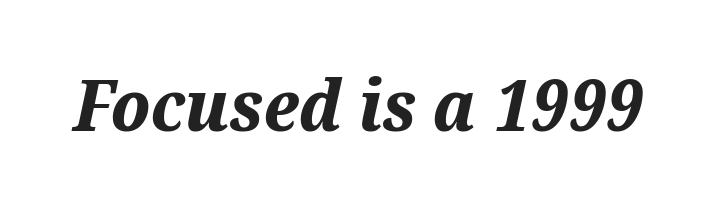
The image shows 72 px bold type, italic (leaning right); set normal letter spacing, not underlined; medium stroke contrast and a medium x-height.
